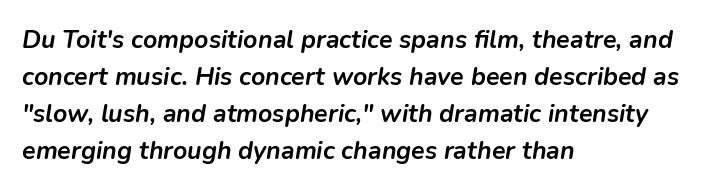
Each word holds together tightly as a unit, with standard inter-letter gaps. These lines carry a lot of weight — the face is fully bold. The designer left line spacing at the default. Descenders hang freely into open space. These lines were composed using italics.
